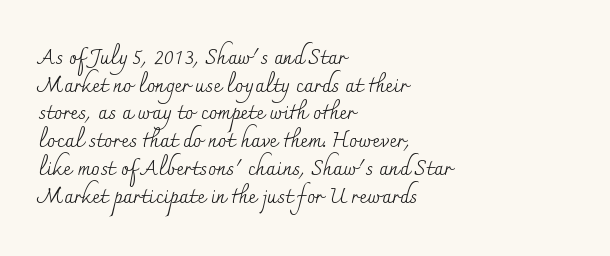
Q: Is the text bold? A: No.
Q: Is the text italic (slanted)? A: Yes.
Q: Is the text underlined? A: No.
Q: How is the paragraph aligned? A: Left-aligned.
Q: Is the spacing between letters normal or unusually wide? A: Normal.
Q: Is the spacing between lines tight, normal or loose? A: Normal.
